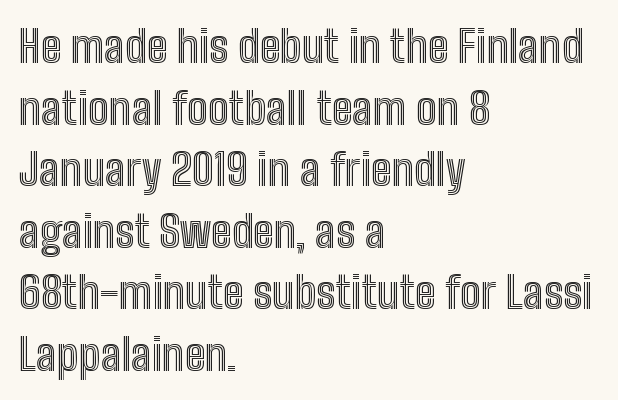
Q: Is the text italic (slanted)? A: No, it is upright.
Q: Is the text underlined? A: No.
Q: How is the paragraph aligned? A: Left-aligned.
Q: Is the spacing between letters normal or unusually wide? A: Normal.
Q: Is the spacing between lines tight, normal or loose? A: Normal.
Q: Width (condensed, normal, or wide)? A: Condensed.
Q: x-height? A: Medium.
Q: Monospaced? A: No.
